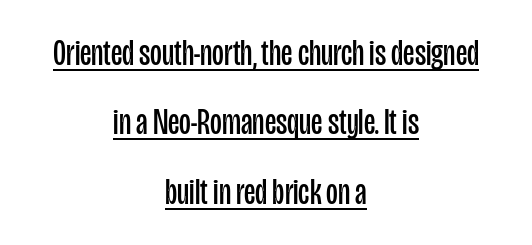
Q: Is the text bold? A: No.
Q: Is the text italic (slanted)? A: No, it is upright.
Q: Is the typeface a serif or a sans-serif typeface? A: Sans-serif.
Q: Is the text underlined? A: Yes.
Q: How is the paragraph aligned? A: Centered.
Q: Is the spacing between letters normal or unusually wide? A: Normal.
Q: Is the spacing between lines tight, normal or loose? A: Loose.
Q: Width (condensed, normal, or wide)? A: Condensed.
Q: Stroke contrast? A: Low.
Q: x-height? A: Large.
Q: Monospaced? A: No.
